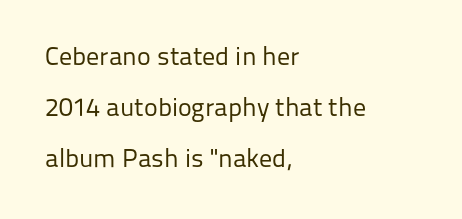
Stem width sits at or under what a default text font uses. Posture: upright roman. Visually the block forms a straight wall on the left and a jagged coastline on the right. Is there much room between lines? Yes — plenty of vertical air separates them. The passage shown is not underscored anywhere. Nobody touched the tracking dial on this one.
